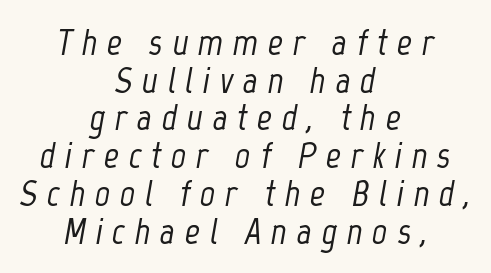
The glyphs are unaccompanied by any horizontal stroke below them. Here the designer chose a conventional face with non-uniform glyph widths. Caption: multi-line text, centered on the measure. The face used here has a pronounced slope to its letters.
